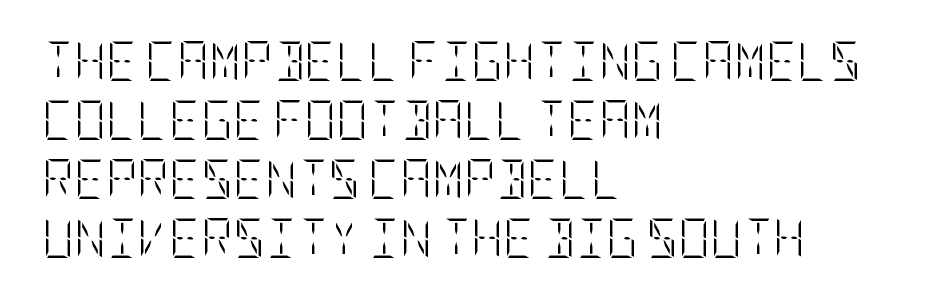
{"italic": "no", "bold": "no", "weight": "light", "width": "condensed", "stroke_contrast": "low", "x_height": "large", "underline": "no", "align": "left", "line_spacing": "normal", "line_spacing_ratio": 1.51, "letter_spacing": "normal", "letter_spacing_em": 0.0, "glyph_px": 39}
